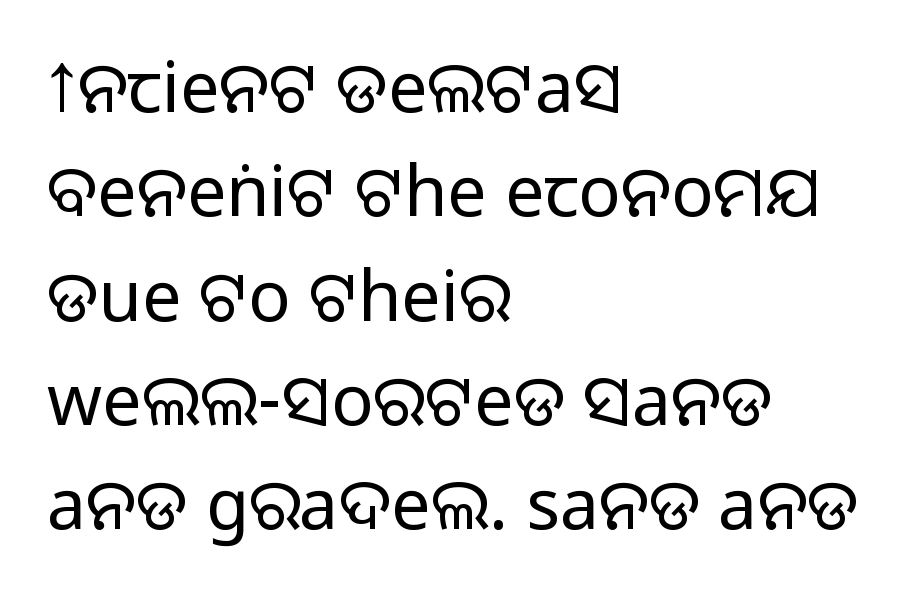
Just letters on the line, the space beneath them empty. The compositor pushed each line to the left boundary. The tracking reads as untouched default to a designer's eye. A typesetter would call this leading conventional body-copy spacing. Posture: upright roman. On a weight scale, this lands at 450 or below.
